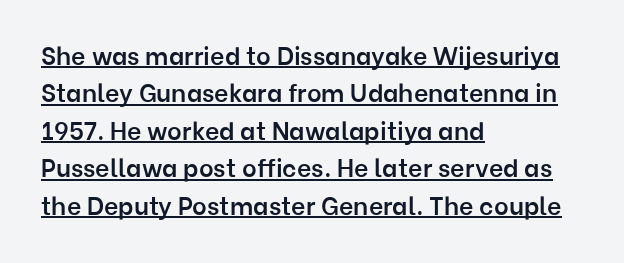
Q: Is the text bold? A: Semi-bold.
Q: Is the text italic (slanted)? A: No, it is upright.
Q: Is the text underlined? A: Yes.
Q: How is the paragraph aligned? A: Left-aligned.
Q: Is the spacing between letters normal or unusually wide? A: Normal.
Q: Is the spacing between lines tight, normal or loose? A: Normal.
